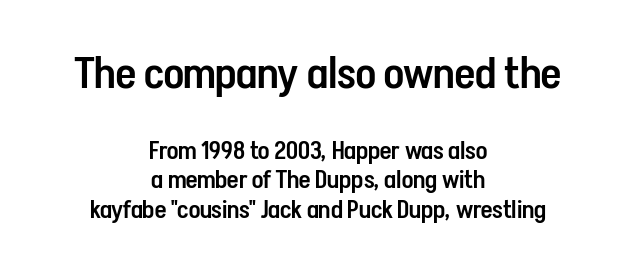
Q: Is the text bold? A: Semi-bold.
Q: Is the text italic (slanted)? A: No, it is upright.
Q: Is the typeface a serif or a sans-serif typeface? A: Sans-serif.
Q: Is the text underlined? A: No.
Q: How is the paragraph aligned? A: Centered.
Q: Is the spacing between letters normal or unusually wide? A: Normal.
Q: Which block of text is set in a larger size, the first (top) or the second (bottom)? A: The first (top) one.
Q: Width (condensed, normal, or wide)? A: Condensed.
Q: Stroke contrast? A: Low.
Q: x-height? A: Medium.
Q: Monospaced? A: No.
